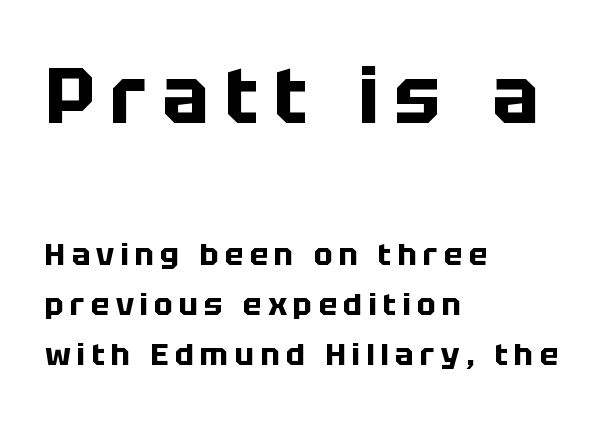
{"serif": "no", "italic": "no", "bold": "yes", "weight": "bold", "width": "normal", "stroke_contrast": "low", "x_height": "large", "monospaced": "no", "underline": "no", "align": "left", "line_spacing": "normal", "line_spacing_ratio": 1.62, "letter_spacing": "wide", "letter_spacing_em": 0.2, "larger_block": "first", "size_ratio": 2.52, "glyph_px": 78}
